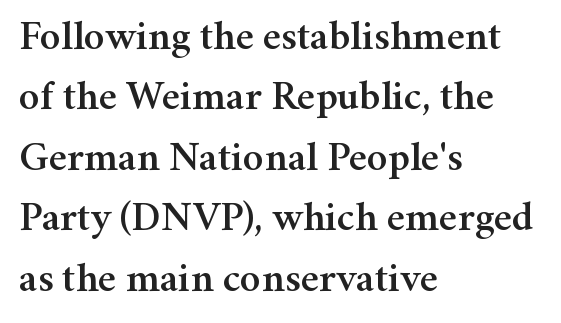
{"serif": "yes", "italic": "no", "width": "normal", "stroke_contrast": "medium", "x_height": "medium", "monospaced": "no", "underline": "no", "align": "left", "line_spacing": "normal", "line_spacing_ratio": 1.44, "letter_spacing": "normal", "letter_spacing_em": 0.0, "glyph_px": 42}
